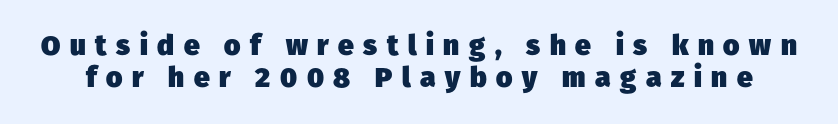
{"serif": "no", "bold": "yes", "weight": "heavy", "width": "normal", "stroke_contrast": "low", "x_height": "medium", "monospaced": "no", "underline": "no", "line_spacing_ratio": 1.16, "letter_spacing": "wide", "letter_spacing_em": 0.34, "glyph_px": 28}
